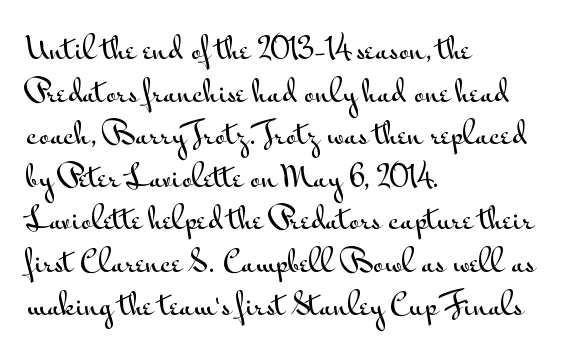
Plain, unruled lines of type. The passage shown stacks its lines at a standard gap. This sample uses plain, unmodified letter spacing. Varying glyph widths throughout — classic text-font behaviour. The characters display no serif detailing; their extremities are plain.
